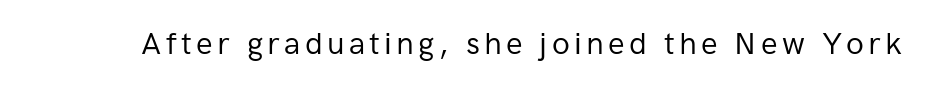
Q: Is the text bold? A: No.
Q: Is the text italic (slanted)? A: No, it is upright.
Q: Is the typeface a serif or a sans-serif typeface? A: Sans-serif.
Q: Is the text underlined? A: No.
Q: Width (condensed, normal, or wide)? A: Normal.
Q: Stroke contrast? A: Low.
Q: x-height? A: Medium.
Q: Monospaced? A: No.
